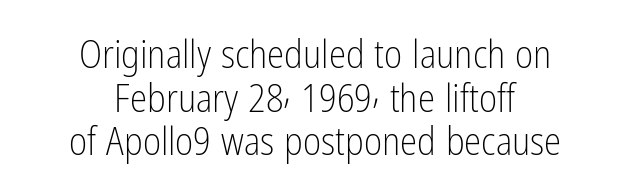
The strip under each line holds only bare page. This sample has the flowing, uneven cadence of proportional lettering. Stroke mass is kept to a normal reading level or below. If you folded the block vertically in half, each line would mirror itself in length. One glance says dense: line gaps are narrower than usual.
